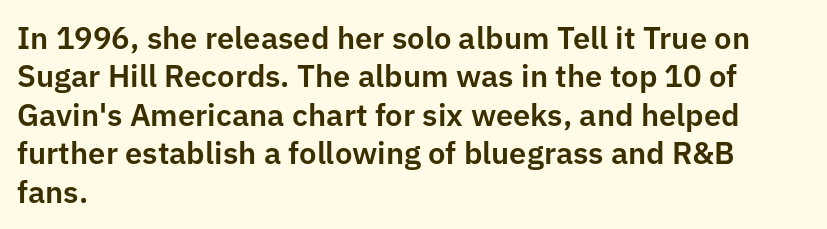
{"serif": "no", "italic": "no", "width": "normal", "stroke_contrast": "low", "x_height": "medium", "monospaced": "no", "underline": "no", "align": "left", "line_spacing_ratio": 1.24, "letter_spacing": "normal", "letter_spacing_em": 0.0, "glyph_px": 31}
